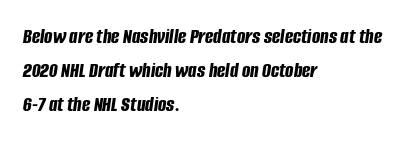
{"italic": "yes", "lean": "right", "slant_degrees": 8, "bold": "yes", "underline": "no", "align": "left", "line_spacing": "normal", "line_spacing_ratio": 1.55, "letter_spacing": "normal", "letter_spacing_em": 0.0, "glyph_px": 22}
